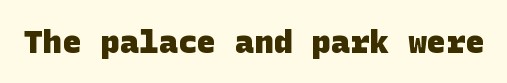
{"serif": "no", "bold": "yes", "weight": "heavy", "width": "normal", "stroke_contrast": "low", "x_height": "large", "underline": "no", "letter_spacing": "normal", "letter_spacing_em": 0.0, "glyph_px": 32}
